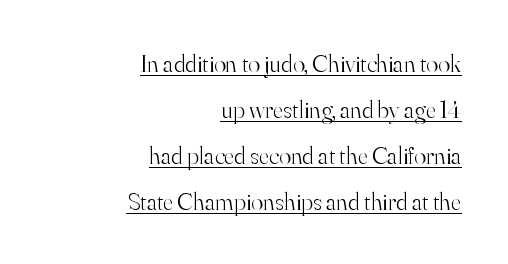
{"italic": "no", "bold": "no", "underline": "yes", "align": "right", "line_spacing_ratio": 1.84, "letter_spacing": "normal", "letter_spacing_em": 0.0, "glyph_px": 25}
